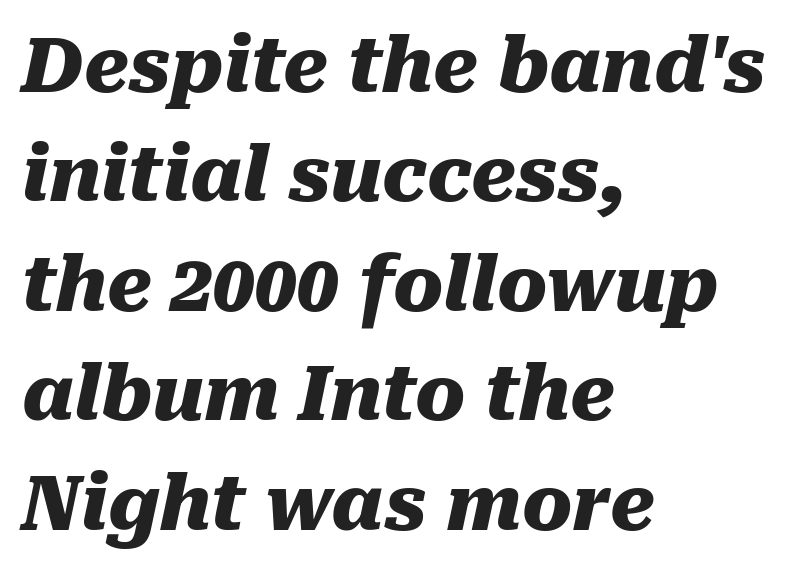
The typesetter chose a ragged-right arrangement here. The glyphs have the mass of a bold cut. Students, note that the glyphs here touch the page at normal intervals. The strip under each line holds only bare page. Proportional: the letters do not fall into vertical columns. Summary of vertical rhythm: regular, with standard interline spacing.
